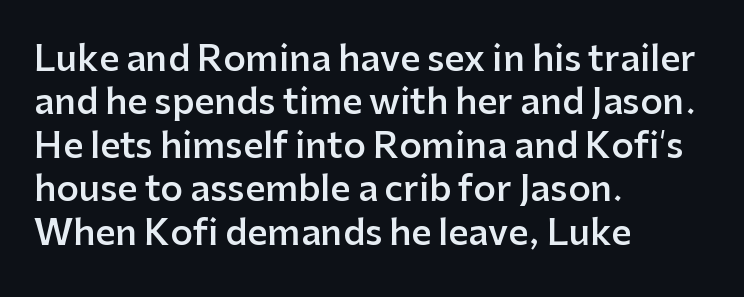
{"serif": "no", "italic": "no", "bold": "semi", "weight": "semibold", "width": "normal", "stroke_contrast": "low", "x_height": "medium", "monospaced": "no", "underline": "no", "align": "left", "line_spacing_ratio": 1.24, "letter_spacing": "normal", "letter_spacing_em": 0.0, "glyph_px": 35}
